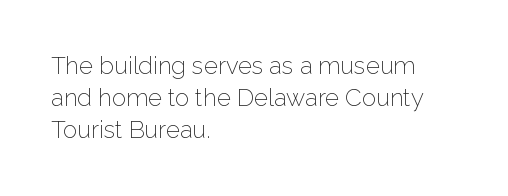
The strip under each line holds only bare page. You could call the tracking neutral — neither tight nor loose. Where is the straight margin? On the left. Upright lettering throughout. The weight tops out at a normal text grade.
